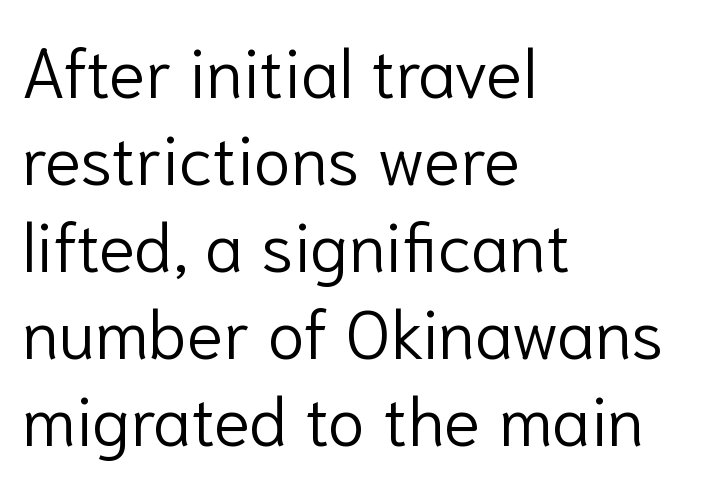
{"serif": "no", "italic": "no", "bold": "no", "weight": "light", "width": "normal", "stroke_contrast": "low", "x_height": "medium", "monospaced": "no", "underline": "no", "align": "left", "line_spacing": "normal", "line_spacing_ratio": 1.28, "letter_spacing": "normal", "letter_spacing_em": 0.0, "glyph_px": 68}
